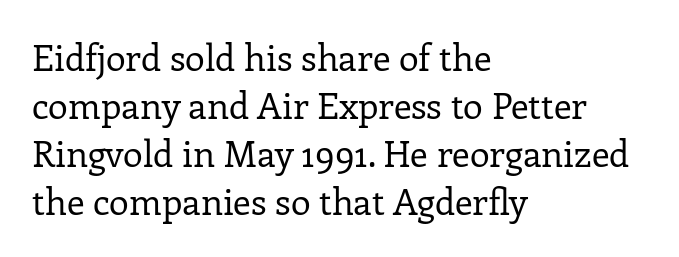
Q: Is the text bold? A: No.
Q: Is the text italic (slanted)? A: No, it is upright.
Q: Is the typeface a serif or a sans-serif typeface? A: Serif.
Q: Is the text underlined? A: No.
Q: How is the paragraph aligned? A: Left-aligned.
Q: Is the spacing between letters normal or unusually wide? A: Normal.
Q: Is the spacing between lines tight, normal or loose? A: Normal.
Q: Width (condensed, normal, or wide)? A: Normal.
Q: Stroke contrast? A: Low.
Q: x-height? A: Medium.
Q: Monospaced? A: No.
